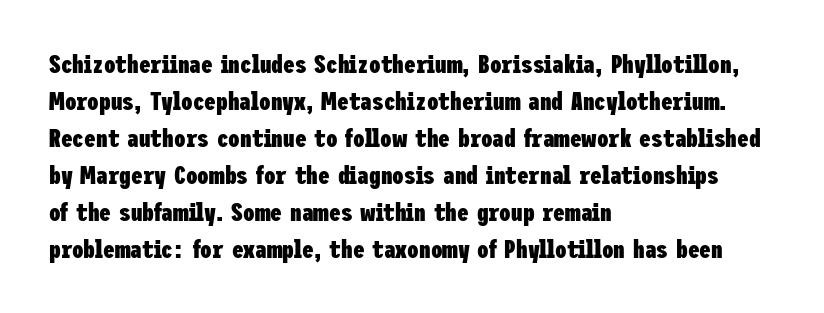
{"italic": "no", "bold": "yes", "underline": "no", "align": "left", "line_spacing": "normal", "line_spacing_ratio": 1.42, "letter_spacing": "normal", "letter_spacing_em": 0.0, "glyph_px": 26}
